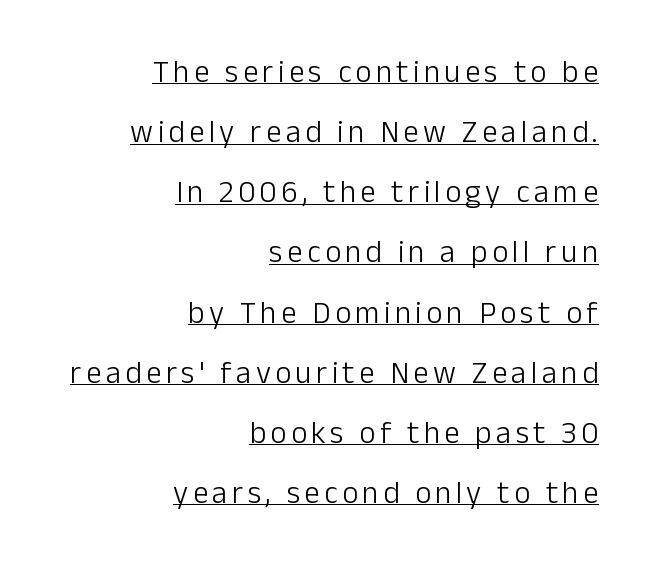
The image shows 31 px light sans-serif type, upright; set right-aligned, loose line spacing (1.94x), underlined; low stroke contrast and a medium x-height.
